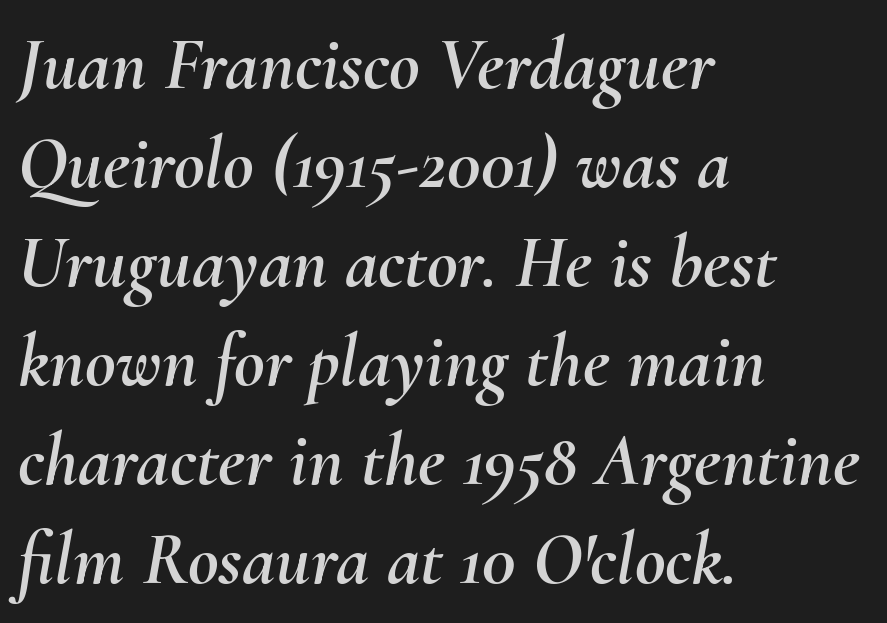
Default kerning and tracking; the words read as compact shapes. Notice how descenders clear the ascenders below comfortably — that's standard leading. Each row of text sits above clean, open space. The setting favours the left margin, as ordinary paragraphs usually do. Compared with ordinary roman type, these characters are visibly tilted. The rendering uses natural spacing where letterforms have individual widths.
